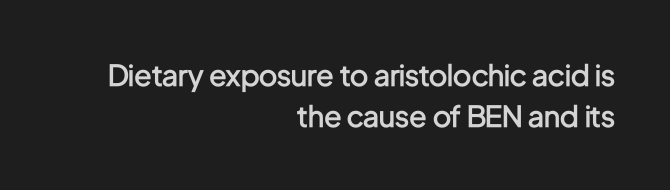
The leading is moderate, giving the passage an even texture. Right-aligned paragraph, ragged on the left. There is no visible air inserted between adjacent glyphs. The font's upright variant was chosen for this text.
